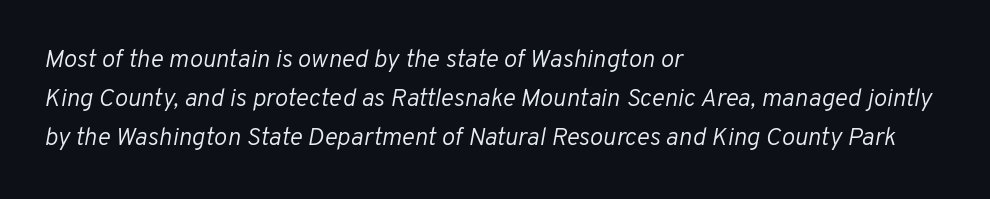
{"italic": "yes", "lean": "right", "slant_degrees": 10, "bold": "no", "underline": "no", "align": "left", "line_spacing": "normal", "line_spacing_ratio": 1.56, "letter_spacing": "normal", "letter_spacing_em": 0.0, "glyph_px": 25}
